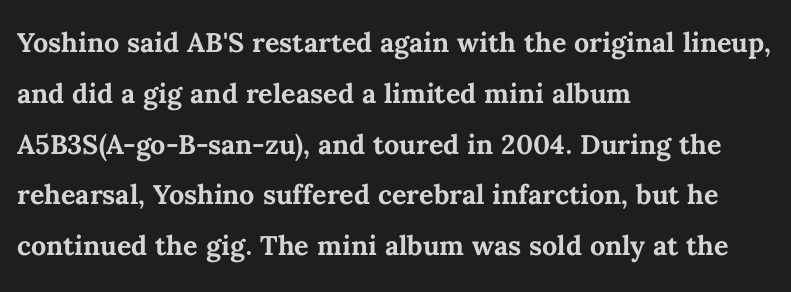
{"italic": "no", "bold": "yes", "weight": "semibold", "width": "normal", "stroke_contrast": "medium", "x_height": "medium", "monospaced": "no", "underline": "no", "align": "left", "line_spacing": "normal", "line_spacing_ratio": 1.41, "letter_spacing": "normal", "letter_spacing_em": 0.0, "glyph_px": 36}
